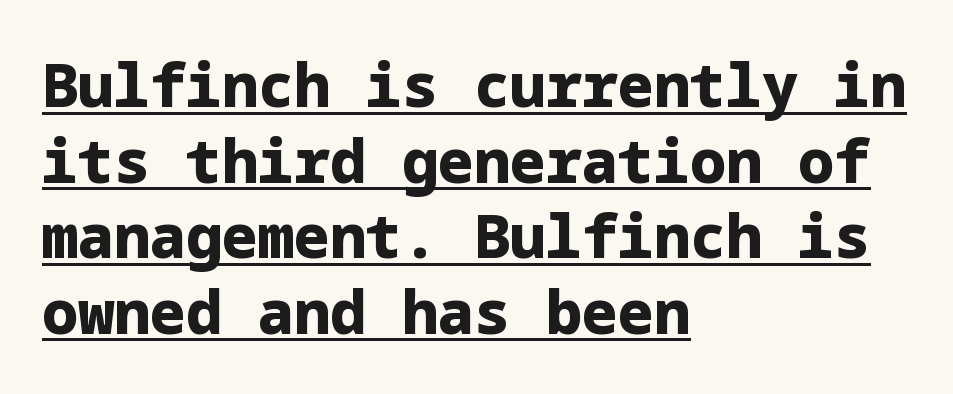
The image shows 60 px heavy sans-serif type, upright; set left-aligned, normal line spacing (1.26x), normal letter spacing, underlined; low stroke contrast and a medium x-height.
